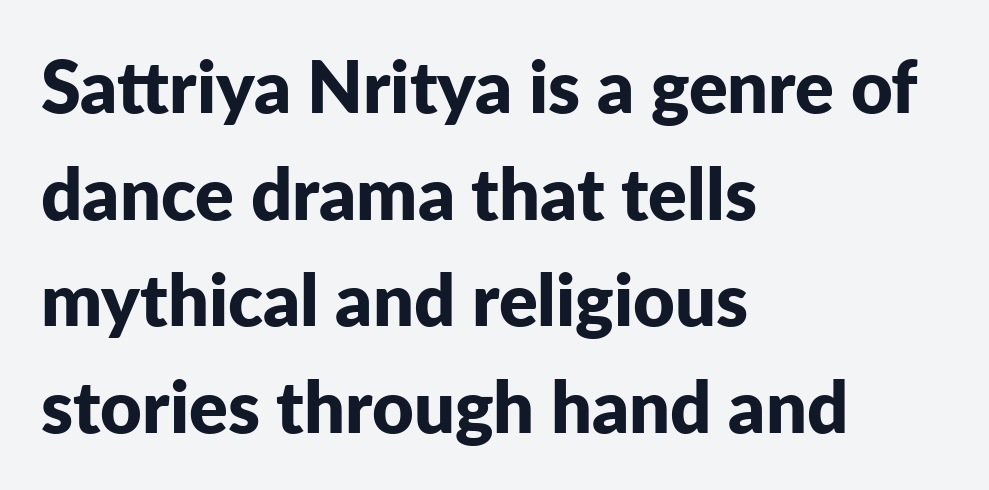
{"serif": "no", "italic": "no", "bold": "yes", "weight": "bold", "width": "normal", "stroke_contrast": "low", "x_height": "medium", "monospaced": "no", "underline": "no", "align": "left", "line_spacing": "normal", "line_spacing_ratio": 1.48, "letter_spacing": "normal", "letter_spacing_em": 0.0, "glyph_px": 72}
